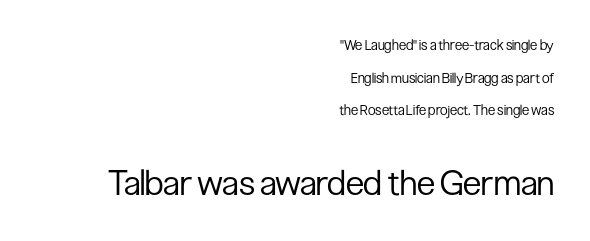
The letterforms sit at book weight or below. Each letter keeps its own natural width here, so spacing adapts to shape. Look at the glyph heights: the lower group is clearly the bigger setting. Vertical strokes here are truly vertical. Classification — sans serif.
